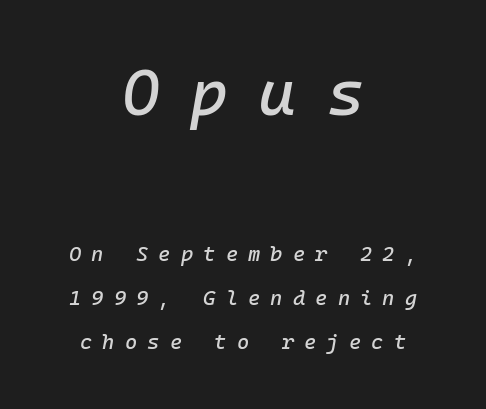
{"italic": "yes", "lean": "right", "slant_degrees": 10, "width": "normal", "stroke_contrast": "low", "x_height": "medium", "monospaced": "yes", "underline": "no", "align": "center", "line_spacing": "loose", "line_spacing_ratio": 2.1, "letter_spacing": "wide", "letter_spacing_em": 0.48, "larger_block": "first", "size_ratio": 3.05, "glyph_px": 64}
